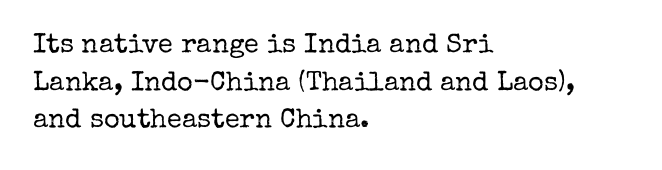
{"italic": "no", "bold": "no", "underline": "no", "align": "left", "line_spacing": "normal", "line_spacing_ratio": 1.39, "letter_spacing": "normal", "letter_spacing_em": 0.0, "glyph_px": 27}
